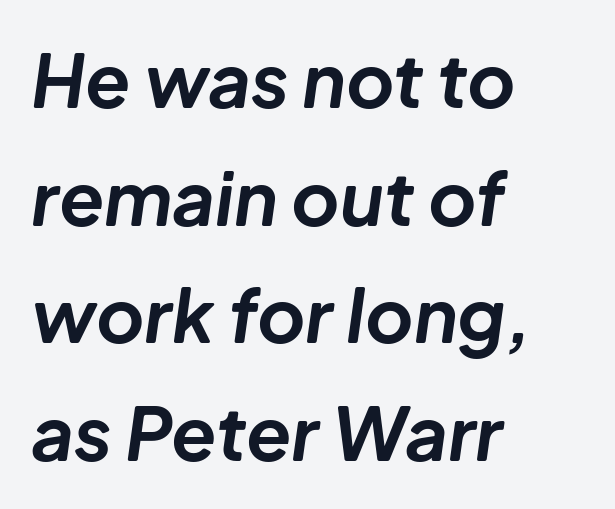
{"italic": "yes", "lean": "right", "slant_degrees": 8, "bold": "yes", "weight": "bold", "width": "normal", "stroke_contrast": "low", "x_height": "medium", "monospaced": "no", "underline": "no", "align": "left", "line_spacing": "normal", "line_spacing_ratio": 1.59, "letter_spacing": "normal", "letter_spacing_em": 0.0, "glyph_px": 74}
